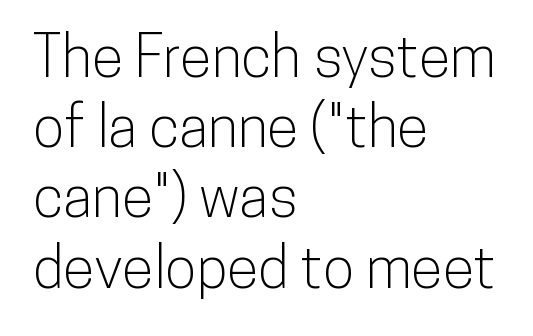
{"serif": "no", "italic": "no", "width": "condensed", "stroke_contrast": "low", "x_height": "medium", "monospaced": "no", "underline": "no", "align": "left", "line_spacing_ratio": 1.21, "letter_spacing": "normal", "letter_spacing_em": 0.0, "glyph_px": 58}
